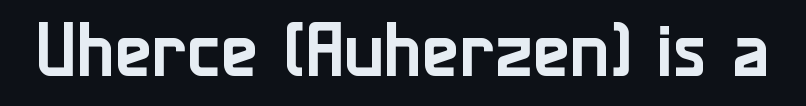
The image shows 62 px sans-serif type, upright; set normal letter spacing, not underlined; low stroke contrast and a medium x-height.
